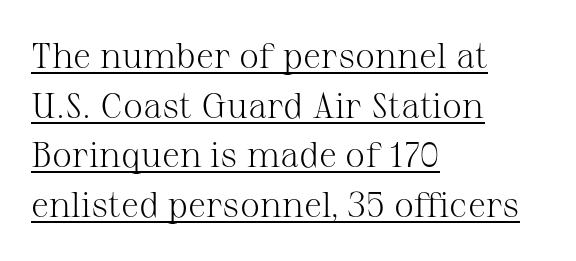
{"serif": "yes", "italic": "no", "bold": "no", "weight": "light", "width": "normal", "stroke_contrast": "medium", "x_height": "medium", "monospaced": "no", "underline": "yes", "align": "left", "line_spacing": "normal", "line_spacing_ratio": 1.38, "letter_spacing": "normal", "letter_spacing_em": 0.0, "glyph_px": 36}
